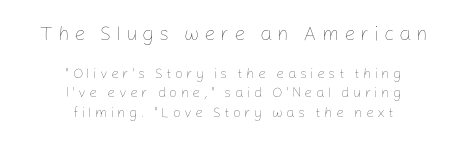
{"italic": "no", "bold": "no", "underline": "no", "align": "center", "line_spacing": "normal", "line_spacing_ratio": 1.39, "letter_spacing": "wide", "letter_spacing_em": 0.24, "larger_block": "first", "size_ratio": 1.43, "glyph_px": 20}
